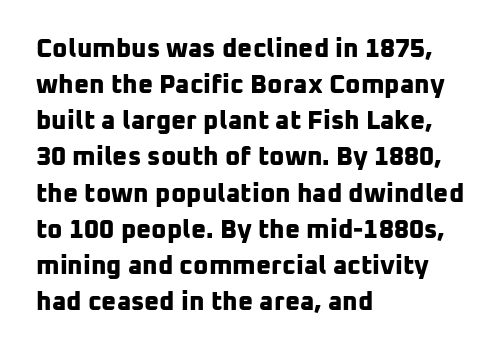
{"bold": "yes", "underline": "no", "align": "left", "line_spacing": "normal", "line_spacing_ratio": 1.39, "letter_spacing": "normal", "letter_spacing_em": 0.0, "glyph_px": 26}
